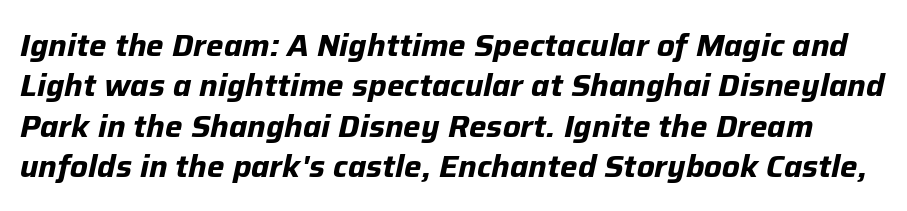
Q: Is the text bold? A: Yes.
Q: Is the text italic (slanted)? A: Yes, it leans right by about 12 degrees.
Q: Is the text underlined? A: No.
Q: Is the spacing between letters normal or unusually wide? A: Normal.
Q: Is the spacing between lines tight, normal or loose? A: Normal.
Q: Width (condensed, normal, or wide)? A: Normal.
Q: Stroke contrast? A: Low.
Q: x-height? A: Medium.
Q: Monospaced? A: No.
